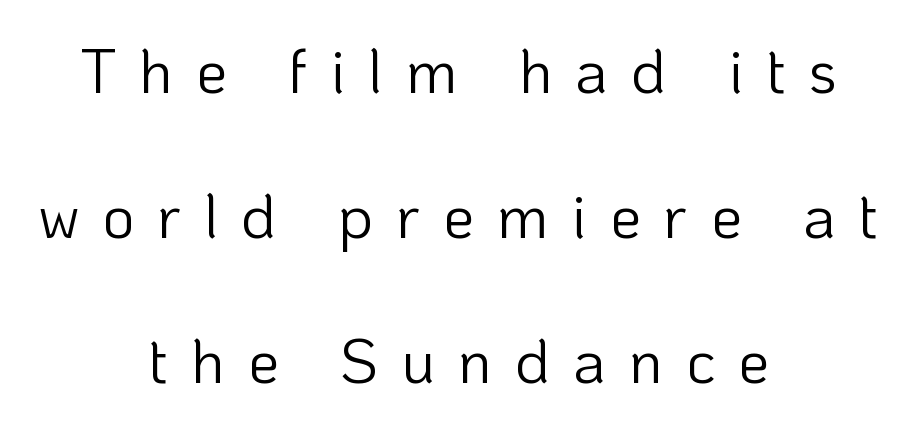
Q: Is the text bold? A: No.
Q: Is the text italic (slanted)? A: No, it is upright.
Q: Is the typeface a serif or a sans-serif typeface? A: Sans-serif.
Q: Is the text underlined? A: No.
Q: How is the paragraph aligned? A: Centered.
Q: Is the spacing between letters normal or unusually wide? A: Unusually wide.
Q: Is the spacing between lines tight, normal or loose? A: Loose.
Q: Width (condensed, normal, or wide)? A: Normal.
Q: Stroke contrast? A: Low.
Q: x-height? A: Medium.
Q: Monospaced? A: No.
